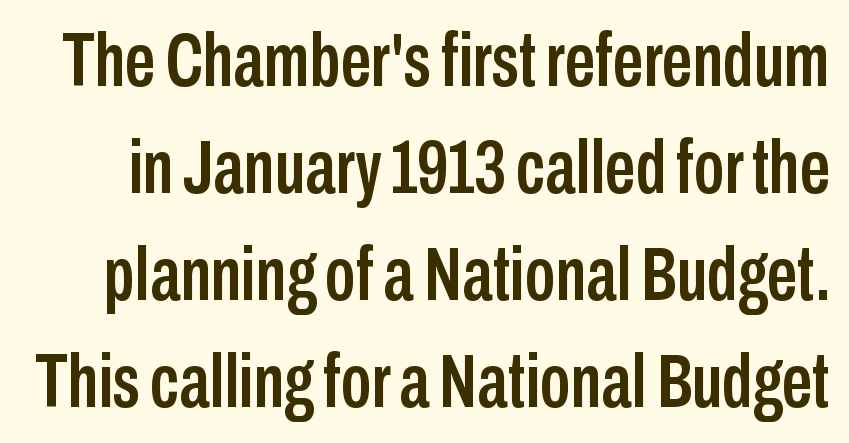
{"serif": "no", "italic": "no", "width": "condensed", "stroke_contrast": "low", "x_height": "medium", "monospaced": "no", "underline": "no", "line_spacing": "normal", "line_spacing_ratio": 1.41, "letter_spacing": "normal", "letter_spacing_em": 0.0, "glyph_px": 76}
